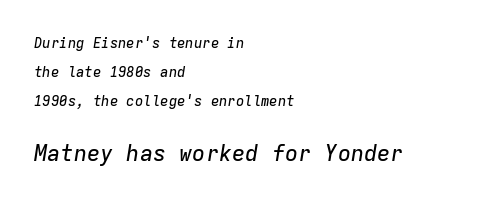
The image shows 22 px text type, italic (leaning right); set left-aligned, loose line spacing (2.08x), normal letter spacing, not underlined; the second (bottom) block is 1.57x larger.
